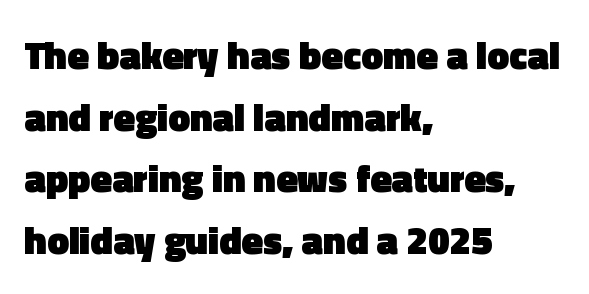
Weight: bold. How would I describe the line gaps? Plain and ordinary. You could call the tracking neutral — neither tight nor loose. The foot of each line stays bare and open. Line beginnings align vertically; line endings do not. This sample uses an upright cut, with every glyph sitting square on the baseline.
